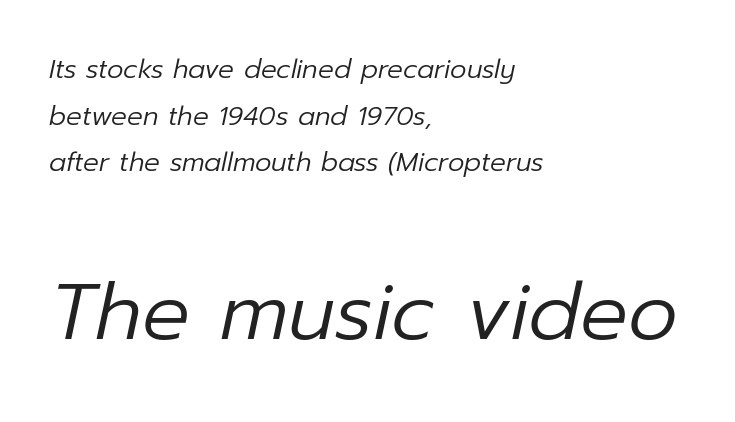
Q: Is the text bold? A: No.
Q: Is the text italic (slanted)? A: Yes, it leans right by about 12 degrees.
Q: Is the text underlined? A: No.
Q: How is the paragraph aligned? A: Left-aligned.
Q: Is the spacing between letters normal or unusually wide? A: Normal.
Q: Which block of text is set in a larger size, the first (top) or the second (bottom)? A: The second (bottom) one.
Q: Width (condensed, normal, or wide)? A: Normal.
Q: Stroke contrast? A: Low.
Q: x-height? A: Medium.
Q: Monospaced? A: No.
